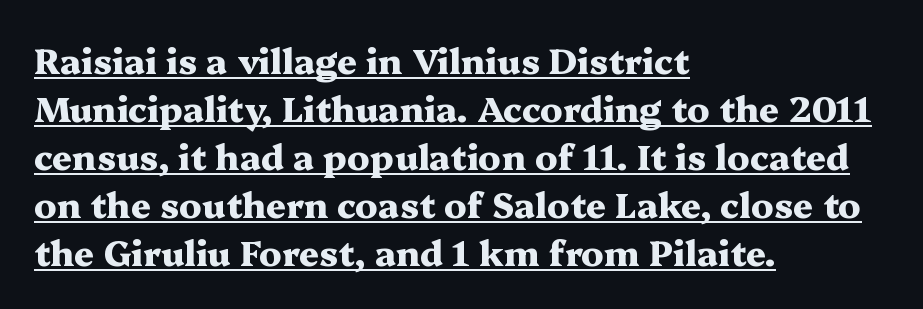
The image shows 35 px heavy, wide serif type, upright; set left-aligned, normal line spacing (1.37x), normal letter spacing, underlined; medium stroke contrast and a medium x-height.
